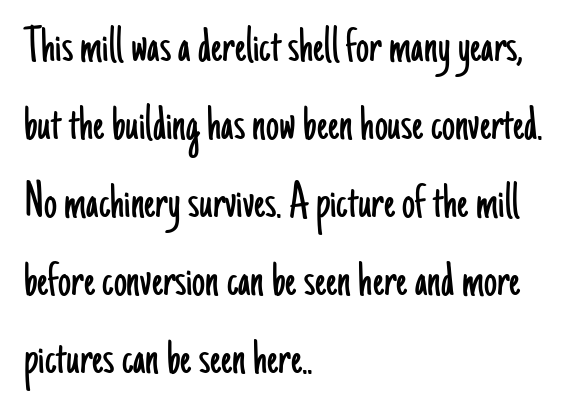
The image shows 52 px light, condensed sans-serif type, upright; set left-aligned, normal line spacing (1.5x), normal letter spacing, not underlined; low stroke contrast and a small x-height.
